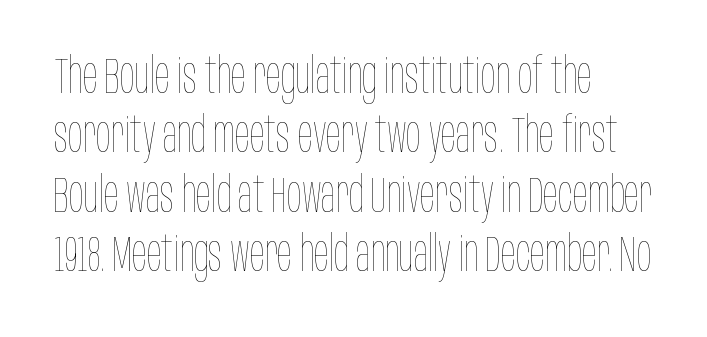
{"italic": "no", "bold": "no", "weight": "thin", "width": "condensed", "stroke_contrast": "low", "x_height": "large", "monospaced": "no", "underline": "no", "align": "left", "line_spacing_ratio": 1.21, "letter_spacing": "normal", "letter_spacing_em": 0.0, "glyph_px": 49}
